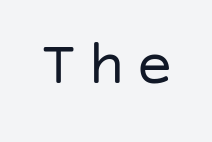
Decoration check: the copy has no underline. Stroke thickness stays within the range of a standard reading face or lighter. What kind of face is this? One without serifs — a sans. The lettering stays uniformly vertical, giving the passage a roman look.
